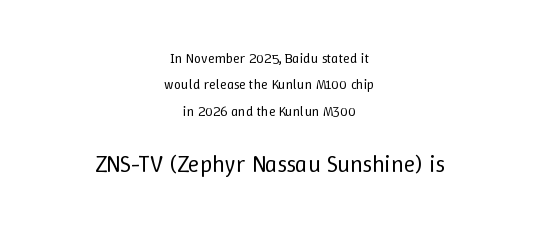
{"italic": "no", "bold": "no", "underline": "no", "align": "center", "line_spacing_ratio": 1.89, "letter_spacing": "normal", "letter_spacing_em": 0.0, "larger_block": "second", "size_ratio": 1.71, "glyph_px": 24}
